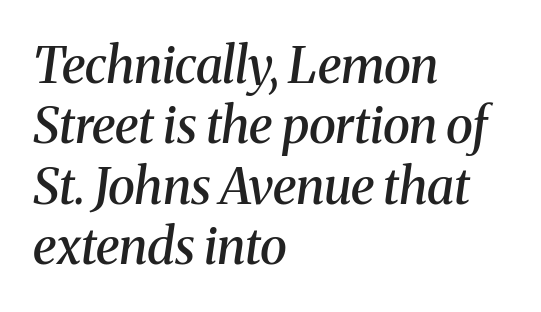
If you drew a line through each stem, it would be angled. Tracking here is standard; glyphs follow each other at the usual distance. Compared with a centered layout, this one pins lines to the left instead. The glyphs have the mass of a demibold cut, below bold. The passage shown is typed in a proportional face where columns would drift.
